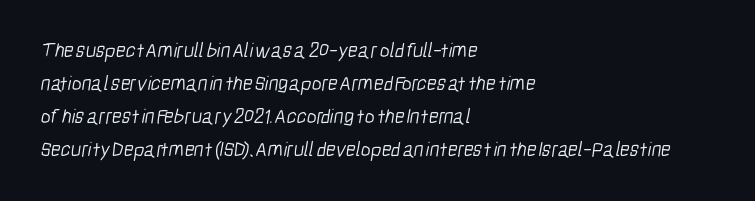
Q: Is the text bold? A: No.
Q: Is the text underlined? A: No.
Q: How is the paragraph aligned? A: Left-aligned.
Q: Is the spacing between letters normal or unusually wide? A: Normal.
Q: Is the spacing between lines tight, normal or loose? A: Normal.
